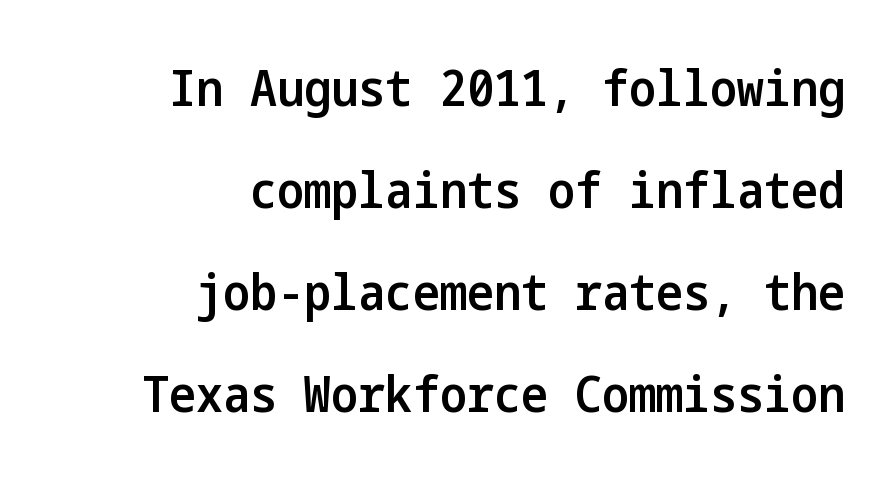
The vertical gap from one line to the next is large. Italic? Not at all — the glyphs are vertical. Line ends are locked; line starts wander. The text was rendered using a sans face with plain stroke endings. The foot of each line stays bare and open. Glyph-to-glyph distance matches everyday printed text.
